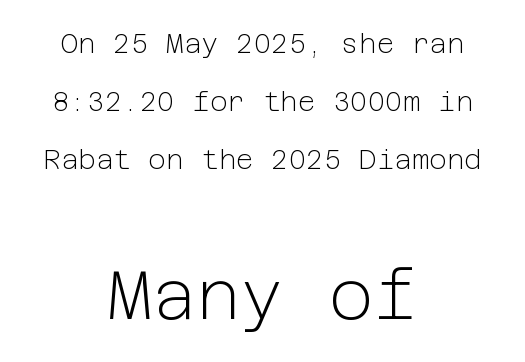
The image shows 68 px light sans-serif type, upright; set centered, loose line spacing (2.14x), normal letter spacing, not underlined; the second (bottom) block is 2.52x larger; low stroke contrast and a medium x-height.
